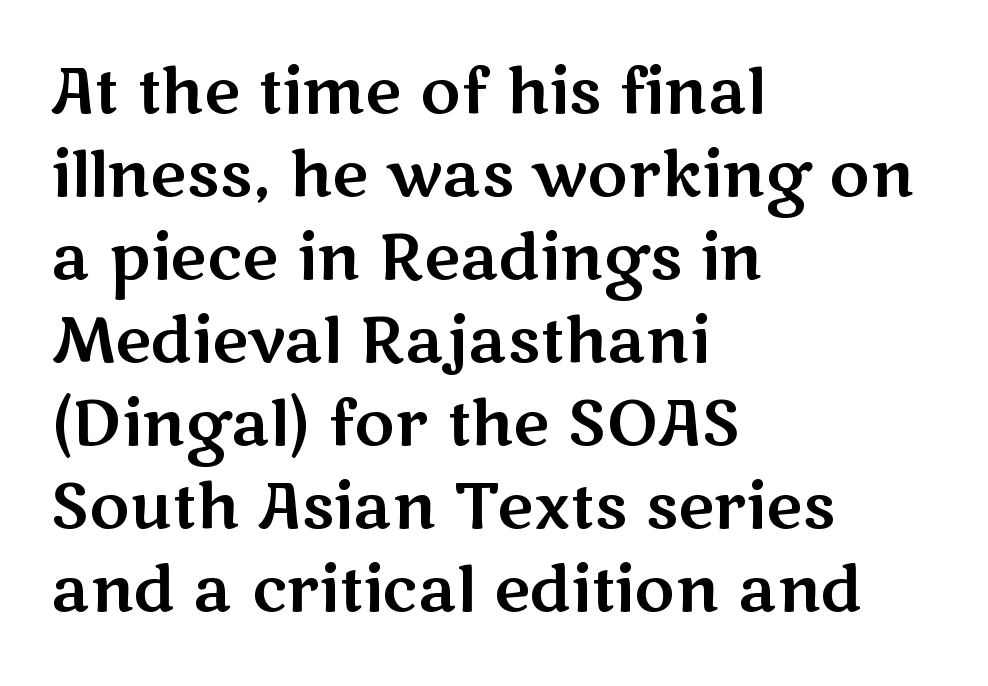
The image shows 62 px wide sans-serif type, upright; set left-aligned, normal line spacing (1.34x), normal letter spacing, not underlined; medium stroke contrast and a medium x-height.
